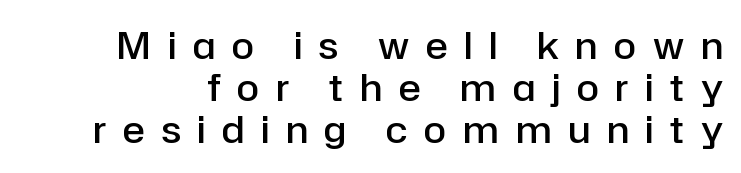
Check under the words: just untouched page. A typesetter would call this leading minimal, almost set solid. The letters advance in unequal steps, a hallmark of proportional type. The type sits square on the baseline with zero lean. To sum up the face: it is a sans, with no serifs.
